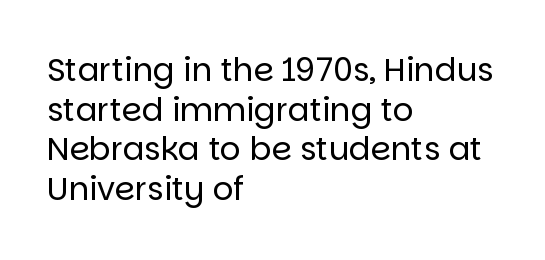
Q: Is the text bold? A: No.
Q: Is the text italic (slanted)? A: No, it is upright.
Q: Is the typeface a serif or a sans-serif typeface? A: Sans-serif.
Q: Is the text underlined? A: No.
Q: How is the paragraph aligned? A: Left-aligned.
Q: Is the spacing between letters normal or unusually wide? A: Normal.
Q: Width (condensed, normal, or wide)? A: Normal.
Q: Stroke contrast? A: Low.
Q: x-height? A: Large.
Q: Monospaced? A: No.
